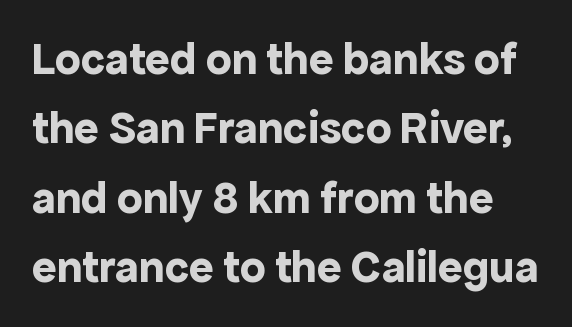
The image shows 46 px bold sans-serif type, upright; set normal line spacing (1.51x), normal letter spacing, not underlined; a medium x-height.
